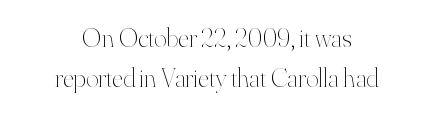
Anything drawn beneath the words? Only blank space. Stems and bowls with no extra thickness — not bold. The lines are quadded center. Tracking value appears to be zero — textbook default spacing.
